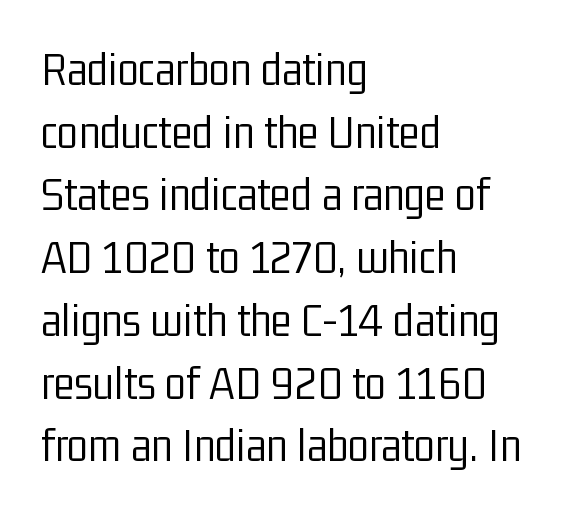
Nobody touched the tracking dial on this one. This sample uses an upright cut, with every glyph sitting square on the baseline. The baseline area is clear. No letter is thick-stroked: the sample isn't bold.
